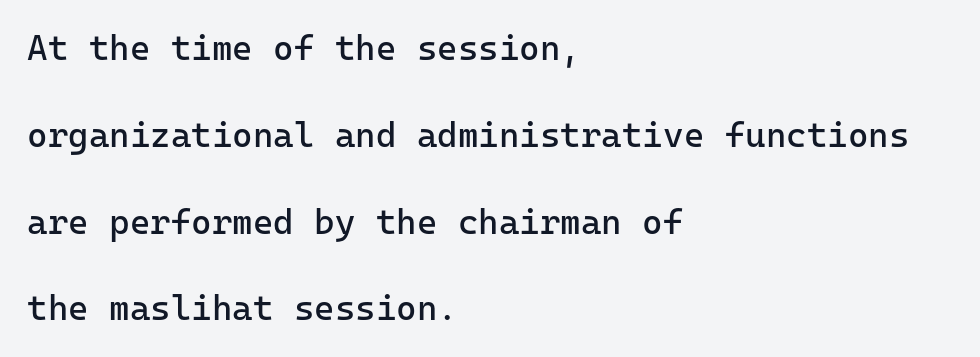
Q: Is the text bold? A: No.
Q: Is the text italic (slanted)? A: No, it is upright.
Q: Is the typeface a serif or a sans-serif typeface? A: Sans-serif.
Q: Is the text underlined? A: No.
Q: How is the paragraph aligned? A: Left-aligned.
Q: Is the spacing between letters normal or unusually wide? A: Normal.
Q: Is the spacing between lines tight, normal or loose? A: Loose.
Q: Width (condensed, normal, or wide)? A: Normal.
Q: Stroke contrast? A: Low.
Q: x-height? A: Medium.
Q: Monospaced? A: Yes.
